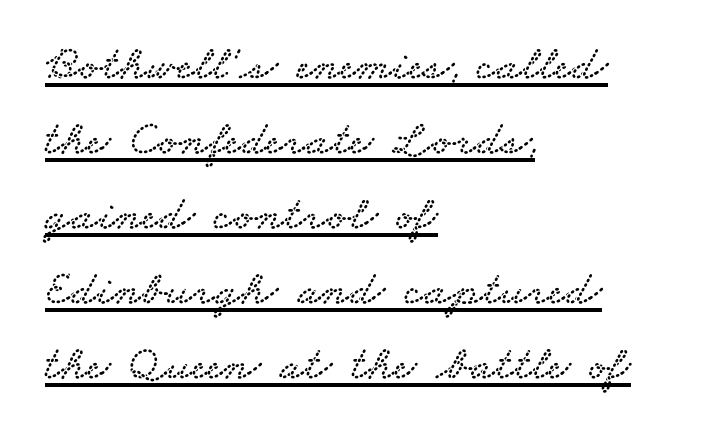
In terms of letterspacing, this is plain default setting. Varying glyph widths throughout — classic text-font behaviour. This sample is left-justified, so line endings fall wherever the words run out. Classification — serif. Somebody hit Ctrl+U on this one — the words are underlined.
